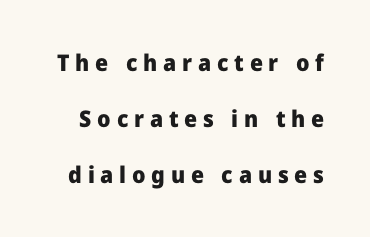
Caption: bold face, heavy strokes. The line texture is sparse and dotted thanks to wide tracking. Vertical strokes here are truly vertical. The line-height multiplier appears high, well above default. The specimen omits any rule beneath the text block's lines.
